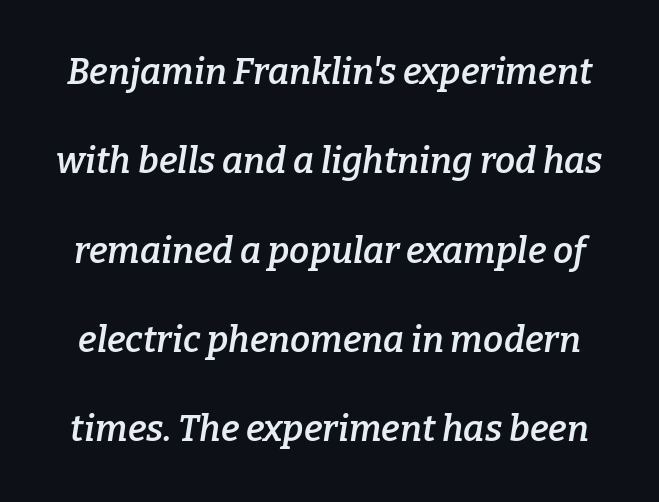
The image shows 36 px semibold serif type, italic (leaning right); set loose line spacing (2.48x), normal letter spacing, not underlined; low stroke contrast and a medium x-height.
